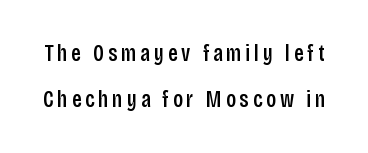
{"italic": "no", "underline": "no", "line_spacing": "loose", "line_spacing_ratio": 1.99, "glyph_px": 23}
